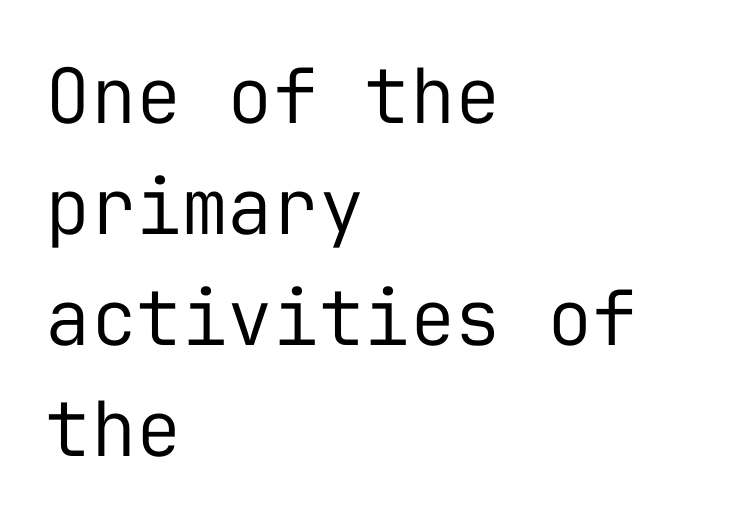
Q: Is the text bold? A: No.
Q: Is the text italic (slanted)? A: No, it is upright.
Q: Is the typeface a serif or a sans-serif typeface? A: Sans-serif.
Q: Is the text underlined? A: No.
Q: How is the paragraph aligned? A: Left-aligned.
Q: Is the spacing between letters normal or unusually wide? A: Normal.
Q: Is the spacing between lines tight, normal or loose? A: Normal.
Q: Width (condensed, normal, or wide)? A: Normal.
Q: Stroke contrast? A: Low.
Q: x-height? A: Medium.
Q: Monospaced? A: Yes.
